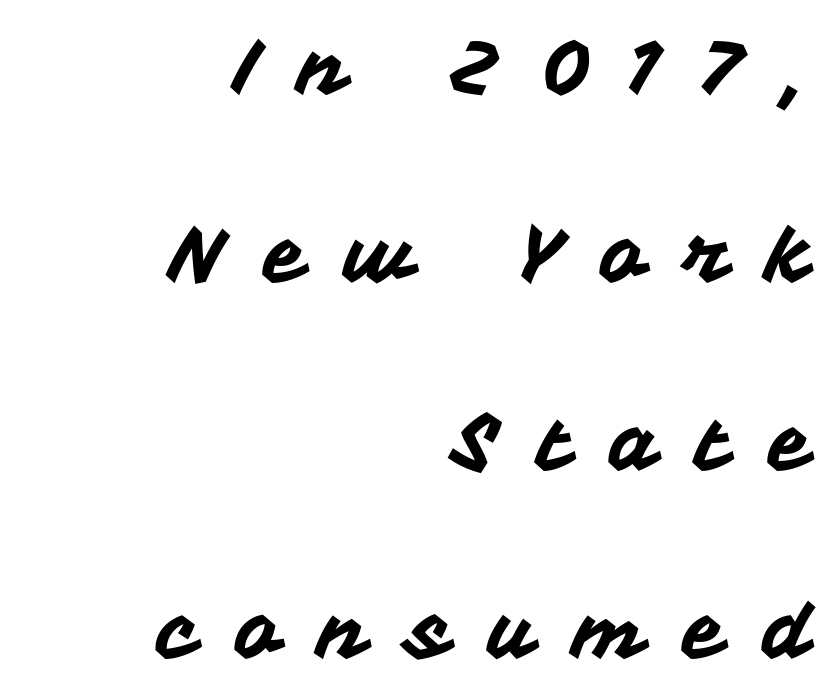
{"serif": "no", "width": "normal", "stroke_contrast": "medium", "x_height": "medium", "monospaced": "no", "underline": "no", "align": "right", "line_spacing": "loose", "line_spacing_ratio": 2.38, "letter_spacing": "wide", "letter_spacing_em": 0.47, "glyph_px": 79}
